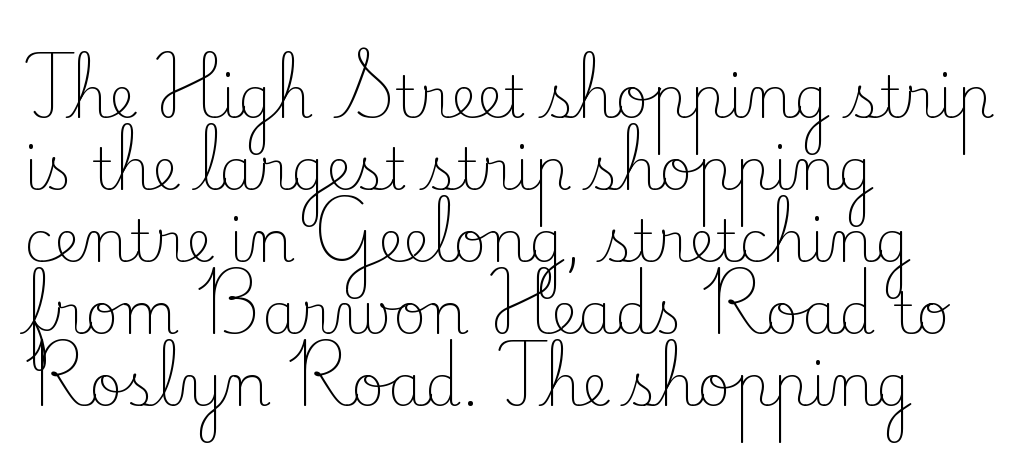
The image shows 58 px light serif type, upright; set left-aligned, line spacing 1.24x, normal letter spacing, not underlined; low stroke contrast and a small x-height.
